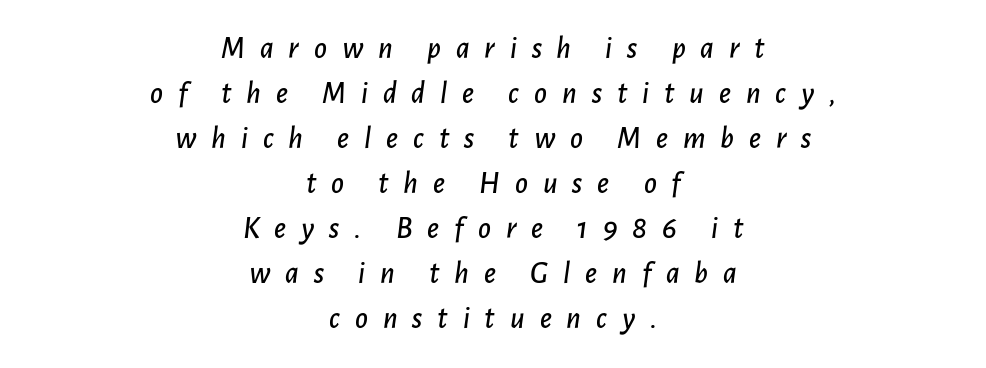
The image shows 31 px text type, italic (leaning right); set centered, normal line spacing (1.45x), unusually wide letter spacing (+0.48 em), not underlined; low stroke contrast and a medium x-height.
